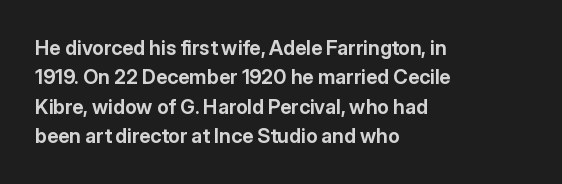
{"italic": "no", "bold": "yes", "underline": "no", "align": "left", "line_spacing": "normal", "line_spacing_ratio": 1.47, "letter_spacing": "normal", "letter_spacing_em": 0.0, "glyph_px": 20}
